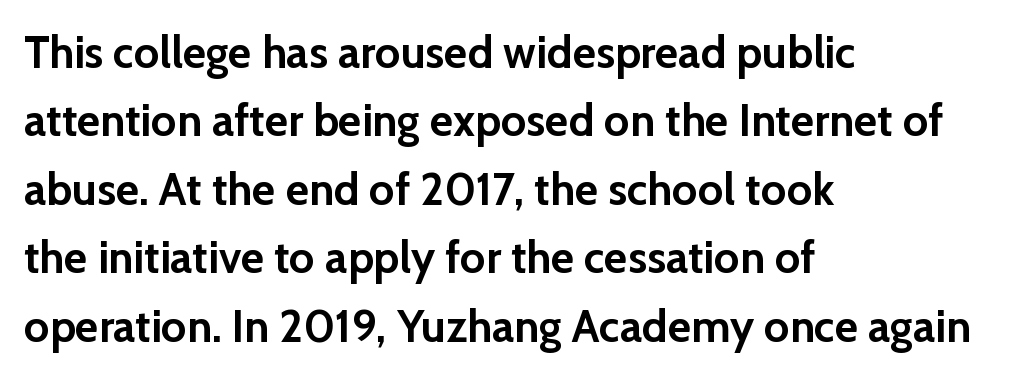
A typesetter would call this leading conventional body-copy spacing. The letters stand straight up with perfectly vertical stems. As a designer I'd log this as weight 700, bold. The space beneath each line is pristine and unruled.
